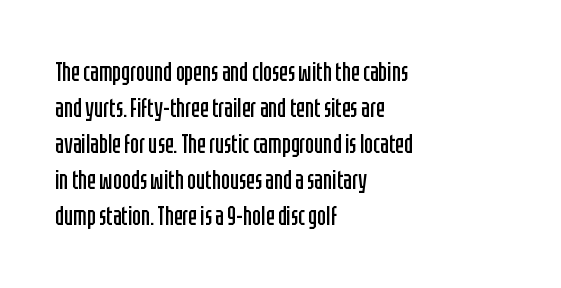
Q: Is the text bold? A: No.
Q: Is the text italic (slanted)? A: No, it is upright.
Q: Is the text underlined? A: No.
Q: How is the paragraph aligned? A: Left-aligned.
Q: Is the spacing between letters normal or unusually wide? A: Normal.
Q: Is the spacing between lines tight, normal or loose? A: Normal.
